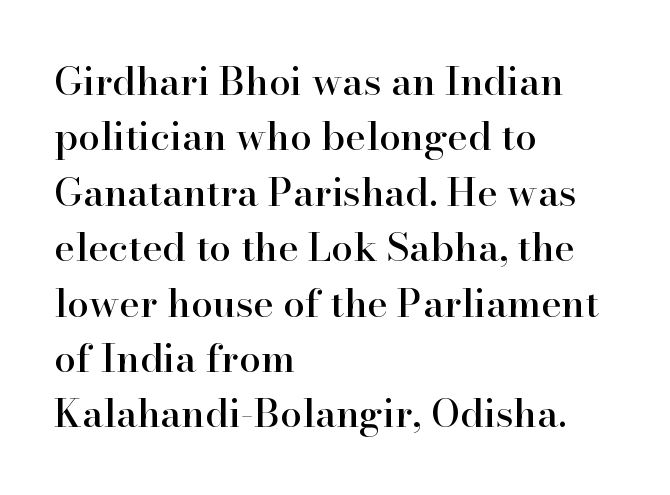
{"serif": "yes", "italic": "no", "width": "normal", "stroke_contrast": "high", "x_height": "small", "monospaced": "no", "underline": "no", "align": "left", "line_spacing": "normal", "line_spacing_ratio": 1.42, "letter_spacing": "normal", "letter_spacing_em": 0.0, "glyph_px": 39}
